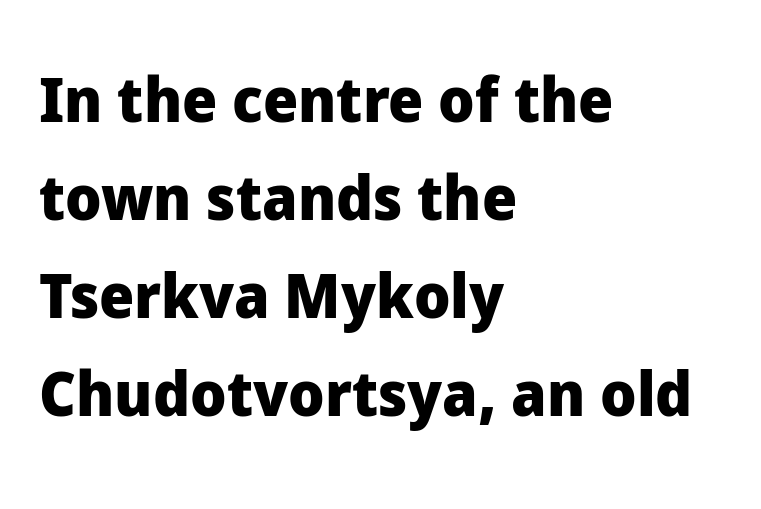
The image shows 62 px heavy sans-serif type, upright; set left-aligned, normal line spacing (1.58x), normal letter spacing, not underlined; low stroke contrast and a medium x-height.
